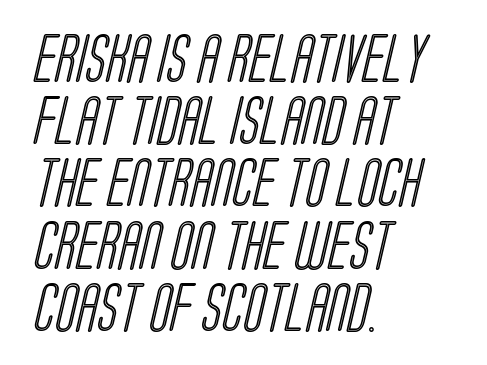
The image shows 49 px condensed type; set left-aligned, normal line spacing (1.27x), normal letter spacing, not underlined; a large x-height.
